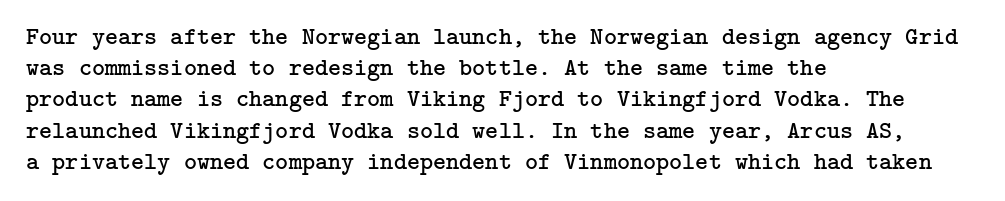
{"italic": "no", "bold": "no", "underline": "no", "align": "left", "line_spacing": "normal", "line_spacing_ratio": 1.25, "letter_spacing": "normal", "letter_spacing_em": 0.0, "glyph_px": 25}
